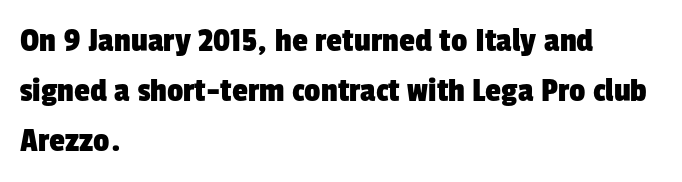
Q: Is the typeface a serif or a sans-serif typeface? A: Sans-serif.
Q: Is the text underlined? A: No.
Q: How is the paragraph aligned? A: Left-aligned.
Q: Is the spacing between letters normal or unusually wide? A: Normal.
Q: Is the spacing between lines tight, normal or loose? A: Normal.
Q: Width (condensed, normal, or wide)? A: Condensed.
Q: Stroke contrast? A: Low.
Q: x-height? A: Medium.
Q: Monospaced? A: No.
